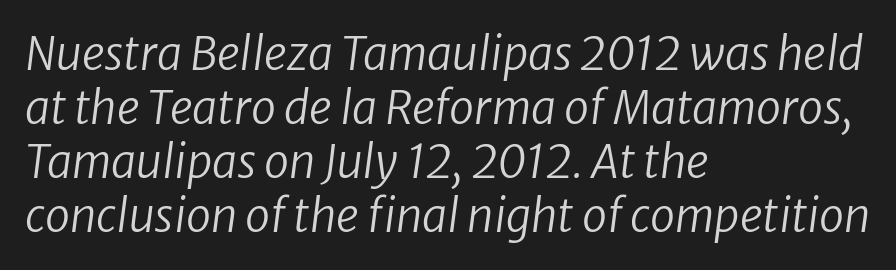
The image shows 45 px regular-weight type, italic (leaning right); set left-aligned, line spacing 1.2x, normal letter spacing, not underlined; low stroke contrast and a medium x-height.
